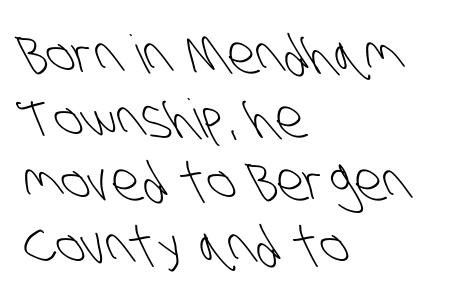
These lines stack with their left ends in a neat column. The zone under the glyphs is completely vacant. The face used here is a sans, in the tradition of grotesques and geometrics. Bold? No — there's no thickening of the strokes. The face used here is proportionally spaced, like ordinary book or web type. Glyph-to-glyph distance matches everyday printed text.
